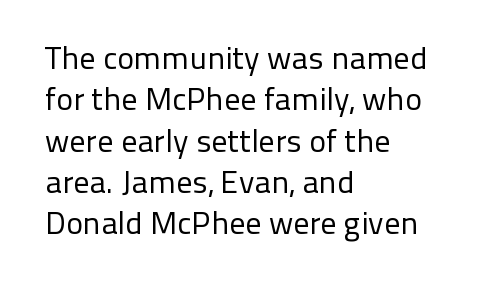
Q: Is the text bold? A: No.
Q: Is the text italic (slanted)? A: No, it is upright.
Q: Is the typeface a serif or a sans-serif typeface? A: Sans-serif.
Q: Is the text underlined? A: No.
Q: How is the paragraph aligned? A: Left-aligned.
Q: Is the spacing between letters normal or unusually wide? A: Normal.
Q: Is the spacing between lines tight, normal or loose? A: Normal.
Q: Width (condensed, normal, or wide)? A: Normal.
Q: Stroke contrast? A: Low.
Q: x-height? A: Medium.
Q: Monospaced? A: No.
